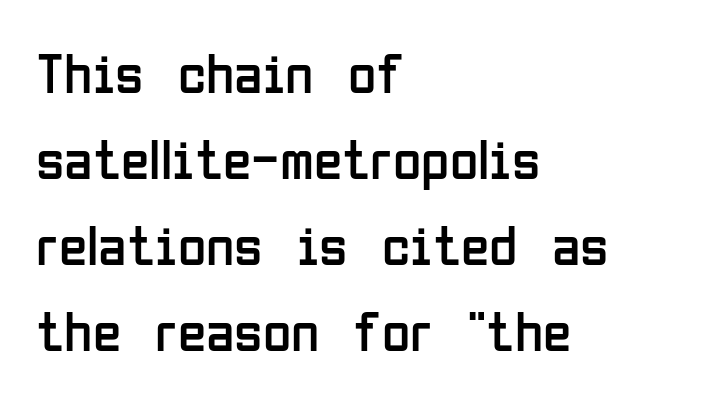
{"serif": "no", "italic": "no", "bold": "no", "weight": "regular", "width": "condensed", "stroke_contrast": "low", "x_height": "medium", "monospaced": "no", "underline": "no", "align": "left", "line_spacing": "normal", "line_spacing_ratio": 1.48, "letter_spacing": "normal", "letter_spacing_em": 0.0, "glyph_px": 58}
